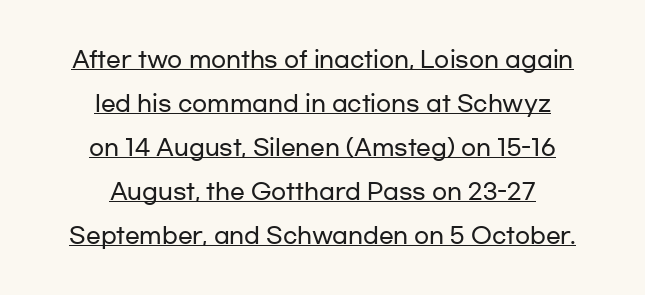
{"italic": "no", "underline": "yes", "align": "center", "line_spacing": "loose", "line_spacing_ratio": 2.0, "letter_spacing": "normal", "letter_spacing_em": 0.0, "glyph_px": 22}
